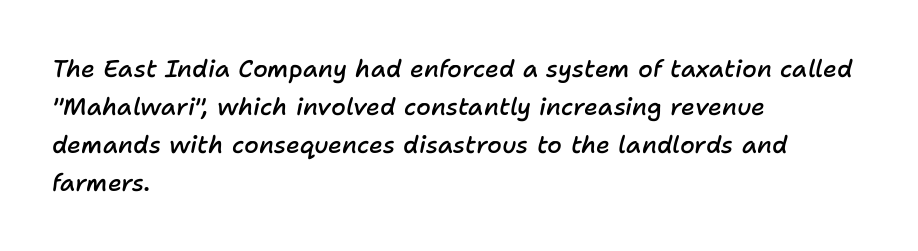
Q: Is the text bold? A: Semi-bold.
Q: Is the text italic (slanted)? A: Yes, it leans right by about 11 degrees.
Q: Is the text underlined? A: No.
Q: How is the paragraph aligned? A: Left-aligned.
Q: Is the spacing between letters normal or unusually wide? A: Normal.
Q: Is the spacing between lines tight, normal or loose? A: Normal.
